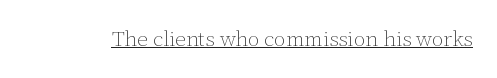
{"italic": "no", "bold": "no", "underline": "yes", "letter_spacing": "normal", "letter_spacing_em": 0.0, "glyph_px": 21}
